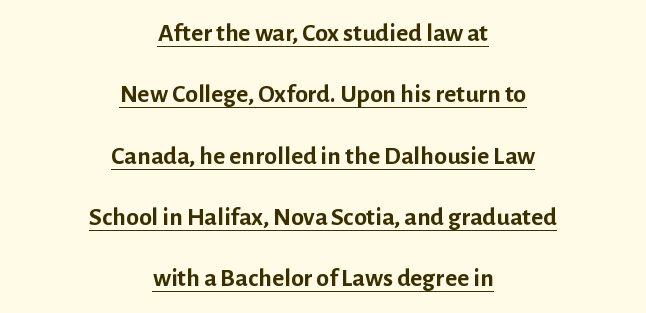
This rendering uses center alignment, leaving both contours irregular but symmetric. Between one letter and the next there's only the usual sliver of space. Notice how a bar underscores the lettering throughout. This is the regular roman posture of the typeface.
